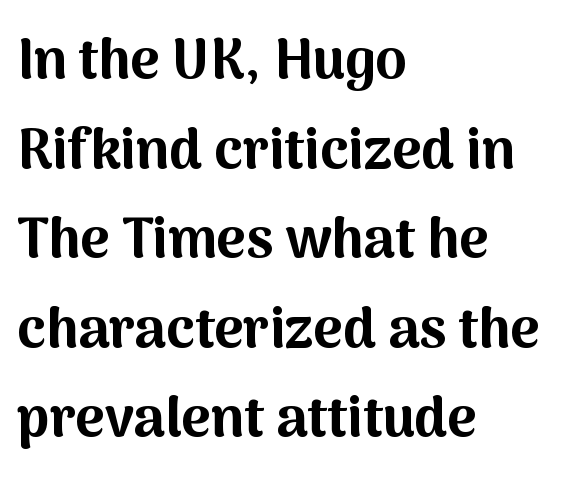
The image shows 56 px bold sans-serif type, upright; set left-aligned, normal line spacing (1.6x), normal letter spacing, not underlined; medium stroke contrast and a medium x-height.
